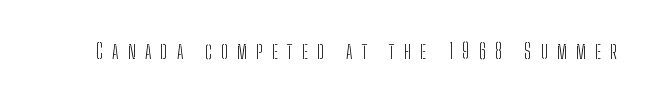
Inter-character spacing is expanded well beyond the font's built-in metrics. The passage shown is not underscored anywhere. The passage shown is not bold in any degree. This is roman type, the default non-slanted kind.
